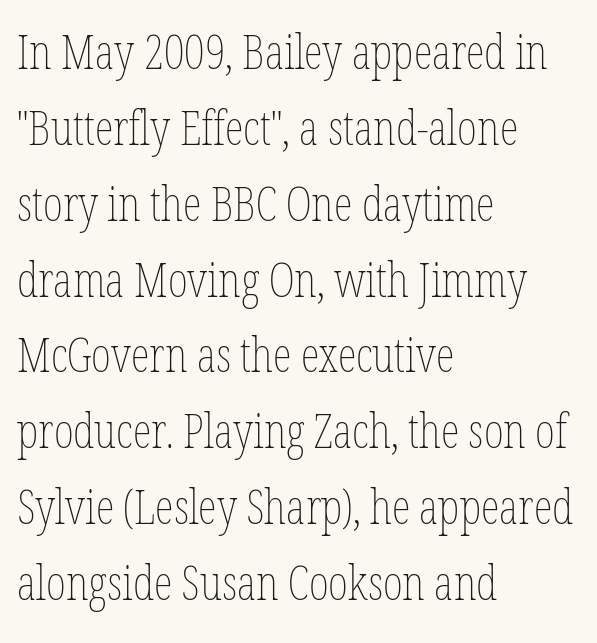
Q: Is the text bold? A: No.
Q: Is the text italic (slanted)? A: No, it is upright.
Q: Is the text underlined? A: No.
Q: How is the paragraph aligned? A: Left-aligned.
Q: Is the spacing between letters normal or unusually wide? A: Normal.
Q: Is the spacing between lines tight, normal or loose? A: Normal.
Q: Width (condensed, normal, or wide)? A: Condensed.
Q: Stroke contrast? A: Low.
Q: x-height? A: Medium.
Q: Monospaced? A: No.
